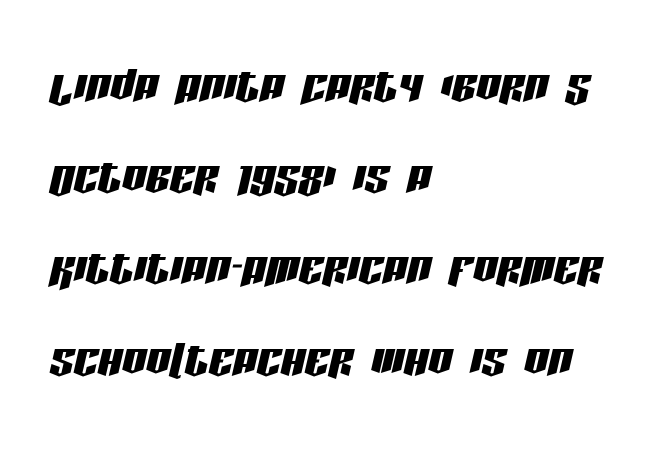
{"italic": "yes", "lean": "right", "slant_degrees": 13, "width": "condensed", "stroke_contrast": "low", "x_height": "large", "monospaced": "no", "underline": "no", "align": "left", "line_spacing": "normal", "line_spacing_ratio": 1.52, "letter_spacing": "normal", "letter_spacing_em": 0.0, "glyph_px": 60}
